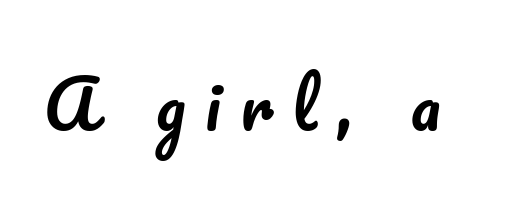
Q: Is the text italic (slanted)? A: Yes.
Q: Is the text underlined? A: No.
Q: Is the spacing between letters normal or unusually wide? A: Unusually wide.
Q: Width (condensed, normal, or wide)? A: Normal.
Q: Stroke contrast? A: Low.
Q: x-height? A: Small.
Q: Monospaced? A: No.
